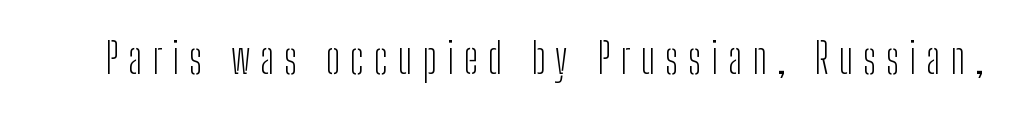
{"serif": "no", "italic": "no", "bold": "no", "weight": "light", "width": "condensed", "stroke_contrast": "low", "x_height": "medium", "monospaced": "no", "underline": "no", "letter_spacing": "wide", "letter_spacing_em": 0.24, "glyph_px": 42}
